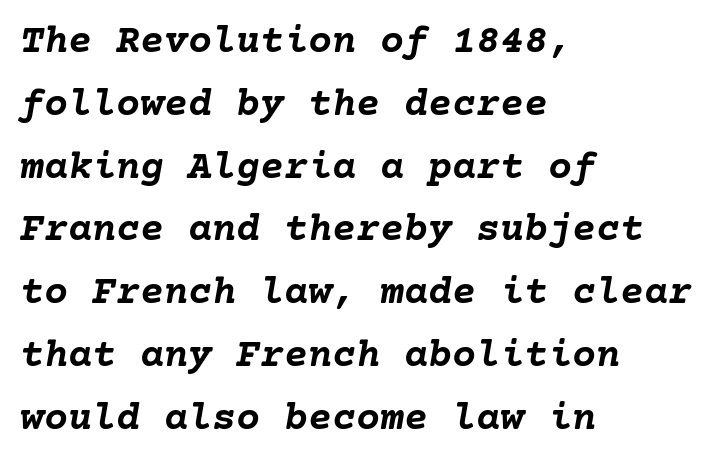
Lines of text with bare space underneath. On the weight axis this lands at bold, roughly 700. Tall strokes in this sample are angled rather than plumb. A typesetter would call this zero additional tracking. One-word summary of the alignment: left. What's the leading like? Ordinary, nothing unusual.
